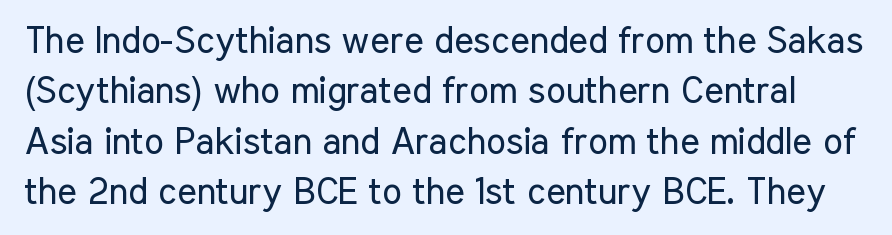
Q: Is the text bold? A: No.
Q: Is the text italic (slanted)? A: No, it is upright.
Q: Is the typeface a serif or a sans-serif typeface? A: Sans-serif.
Q: Is the text underlined? A: No.
Q: Is the spacing between letters normal or unusually wide? A: Normal.
Q: Is the spacing between lines tight, normal or loose? A: Normal.
Q: Width (condensed, normal, or wide)? A: Condensed.
Q: Stroke contrast? A: Low.
Q: x-height? A: Medium.
Q: Monospaced? A: No.
